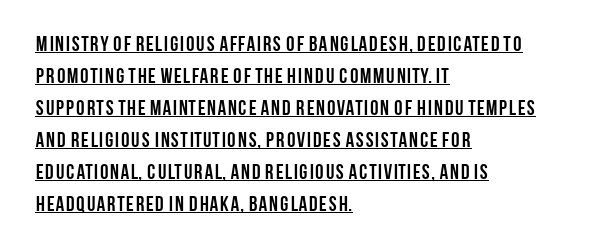
The image shows 21 px bold type, upright; set left-aligned, normal line spacing (1.52x), normal letter spacing, underlined.
